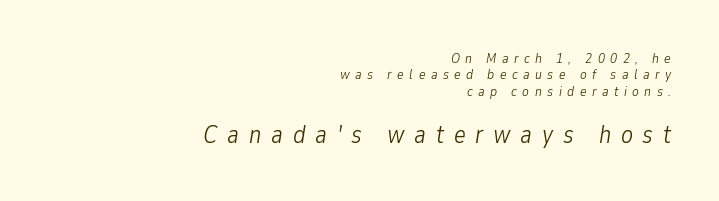
The image shows 25 px text type, italic (leaning right); set right-aligned, line spacing 1.17x, unusually wide letter spacing (+0.39 em), not underlined; the second (bottom) block is 1.79x larger.
